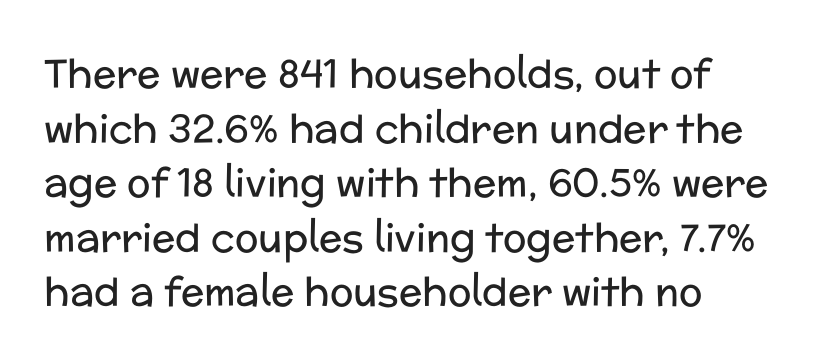
Q: Is the text bold? A: No.
Q: Is the text italic (slanted)? A: No, it is upright.
Q: Is the typeface a serif or a sans-serif typeface? A: Sans-serif.
Q: Is the text underlined? A: No.
Q: Is the spacing between letters normal or unusually wide? A: Normal.
Q: Is the spacing between lines tight, normal or loose? A: Normal.
Q: Width (condensed, normal, or wide)? A: Normal.
Q: Stroke contrast? A: Low.
Q: x-height? A: Medium.
Q: Monospaced? A: No.
